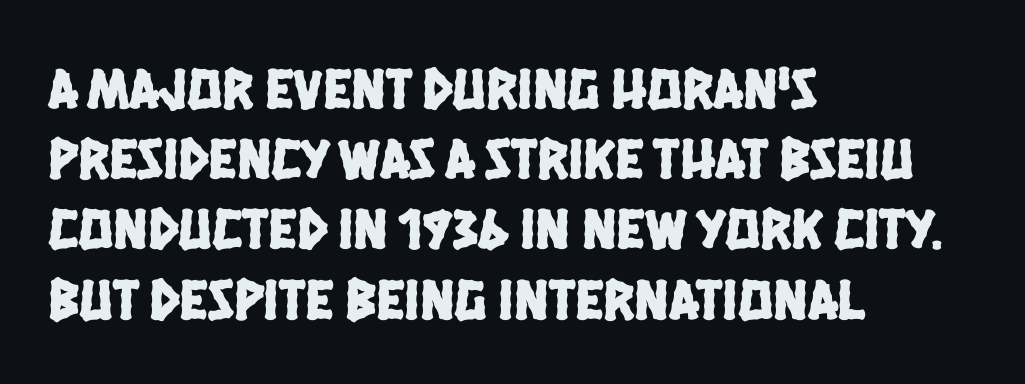
The image shows 58 px condensed sans-serif type; set left-aligned, line spacing 1.21x, normal letter spacing, not underlined; low stroke contrast and a large x-height.
